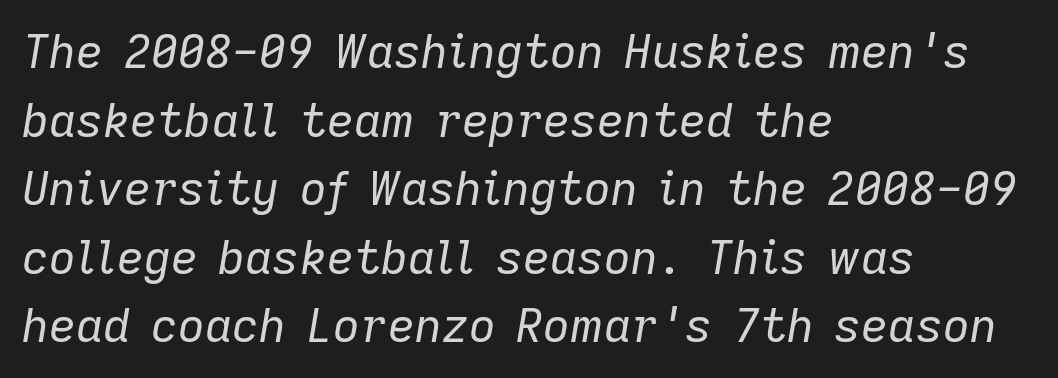
The letterforms sit shoulder to shoulder at normal distance. A bare baseline throughout the passage. Observe the lean: these are italic letterforms. The passage shown stacks its lines at a standard gap. The rag falls on the right side of this text block. Weight: in the light-to-regular range.
